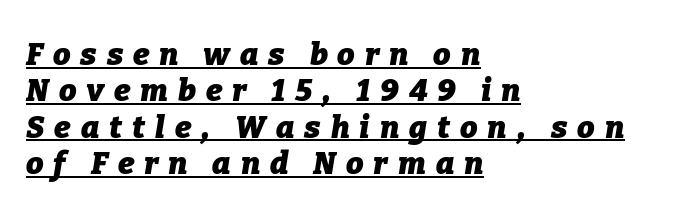
The image shows 31 px heavy type, italic (leaning right); set left-aligned, line spacing 1.17x, unusually wide letter spacing (+0.32 em), underlined; low stroke contrast and a medium x-height.
